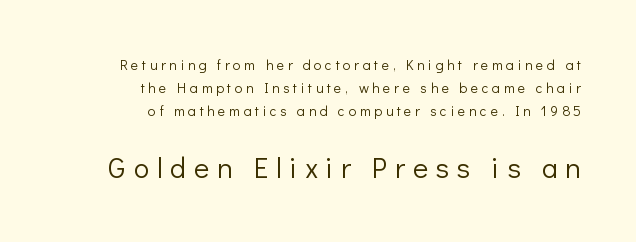
{"serif": "no", "italic": "no", "bold": "no", "weight": "light", "width": "normal", "stroke_contrast": "low", "x_height": "medium", "monospaced": "no", "underline": "no", "align": "right", "line_spacing": "normal", "line_spacing_ratio": 1.65, "letter_spacing": "wide", "letter_spacing_em": 0.26, "larger_block": "second", "size_ratio": 2.07, "glyph_px": 29}
